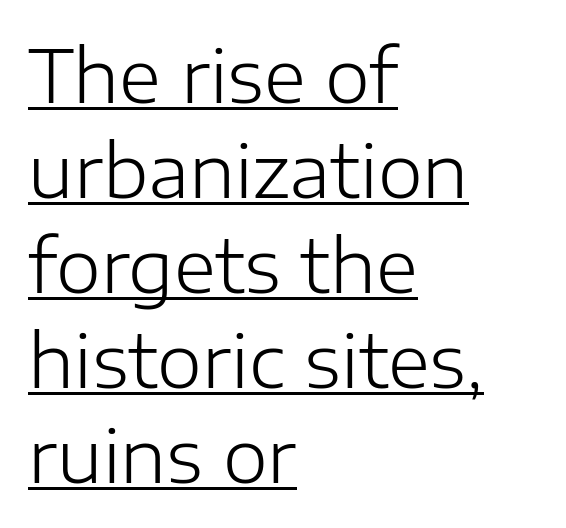
The image shows 72 px light sans-serif type, upright; set left-aligned, normal line spacing (1.32x), normal letter spacing, underlined; low stroke contrast and a medium x-height.
